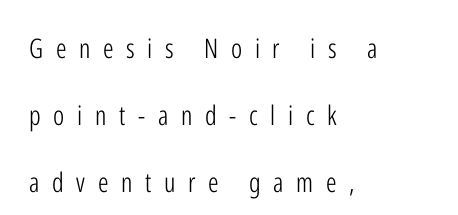
The face used here is rendered with a markedly widened letterfit. Leading: increased. Rendered with straight, roman letterforms. Stems here are at most as thick as an everyday book face. Only glyphs here, with clear space below each row. The ragged edge is on the right, which tells us the setting is flush left.
